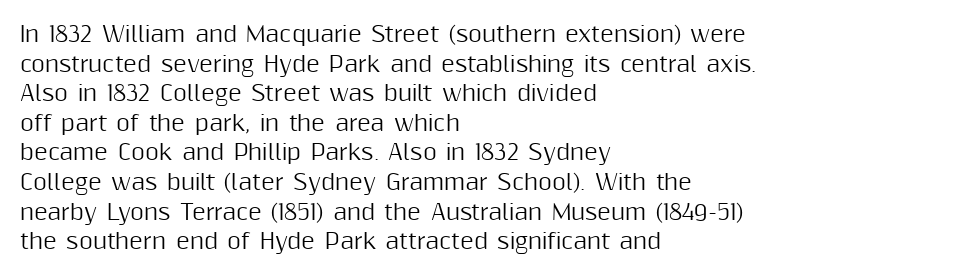
The image shows 21 px text type, upright; set left-aligned, normal line spacing (1.41x), normal letter spacing, not underlined.
